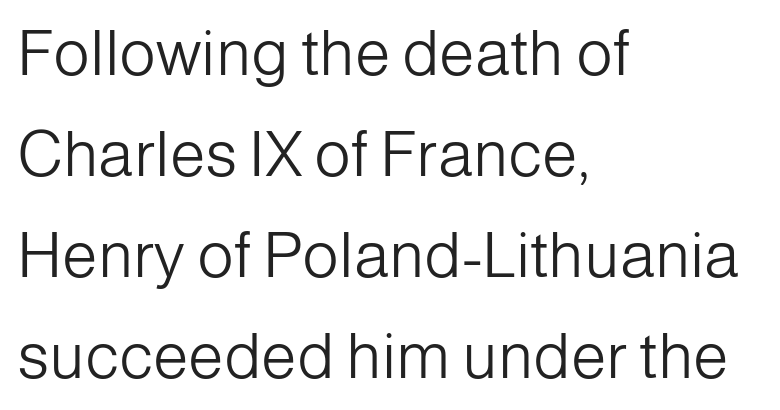
A bare baseline throughout the passage. These lines are rendered in a variable-pitch font. The paragraph has a hard left edge and a soft right edge. Bold? No — there's no thickening of the strokes. This is the regular roman posture of the typeface. Evenly set lines give the paragraph a standard silhouette.
